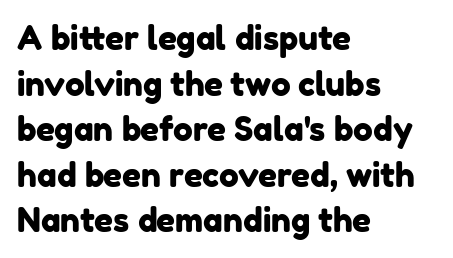
The image shows 33 px sans-serif type; set left-aligned, normal line spacing (1.38x), normal letter spacing, not underlined; low stroke contrast and a medium x-height.
